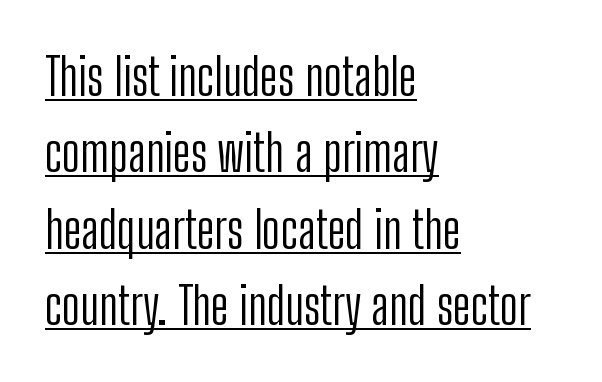
Q: Is the text bold? A: No.
Q: Is the text italic (slanted)? A: No, it is upright.
Q: Is the typeface a serif or a sans-serif typeface? A: Sans-serif.
Q: Is the text underlined? A: Yes.
Q: How is the paragraph aligned? A: Left-aligned.
Q: Is the spacing between letters normal or unusually wide? A: Normal.
Q: Is the spacing between lines tight, normal or loose? A: Normal.
Q: Width (condensed, normal, or wide)? A: Condensed.
Q: Stroke contrast? A: Low.
Q: x-height? A: Medium.
Q: Monospaced? A: No.
